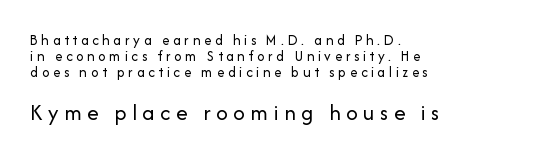
{"italic": "no", "bold": "no", "underline": "no", "align": "left", "line_spacing": "tight", "line_spacing_ratio": 1.08, "letter_spacing": "wide", "letter_spacing_em": 0.24, "larger_block": "second", "size_ratio": 1.53, "glyph_px": 23}
